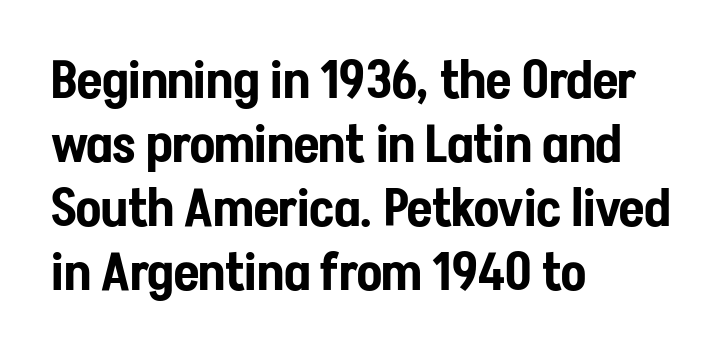
Q: Is the text italic (slanted)? A: No, it is upright.
Q: Is the typeface a serif or a sans-serif typeface? A: Sans-serif.
Q: Is the text underlined? A: No.
Q: How is the paragraph aligned? A: Left-aligned.
Q: Is the spacing between letters normal or unusually wide? A: Normal.
Q: Width (condensed, normal, or wide)? A: Condensed.
Q: Stroke contrast? A: Low.
Q: x-height? A: Medium.
Q: Monospaced? A: No.
